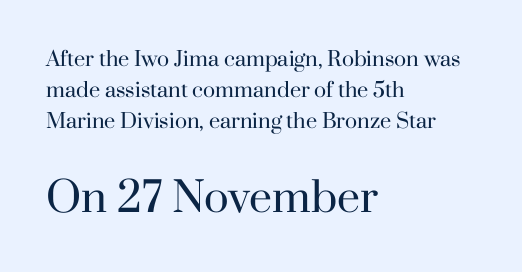
The image shows 41 px regular-weight serif type, upright; set left-aligned, normal line spacing (1.54x), normal letter spacing, not underlined; the second (bottom) block is 2.05x larger; high stroke contrast and a small x-height.
